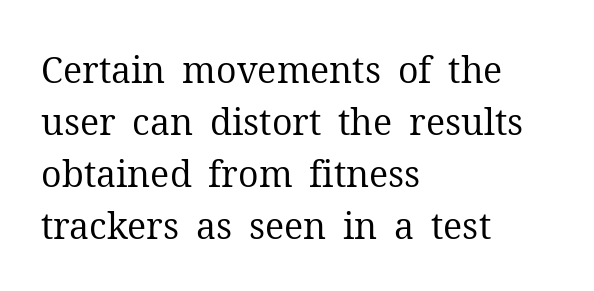
Q: Is the text bold? A: No.
Q: Is the text italic (slanted)? A: No, it is upright.
Q: Is the typeface a serif or a sans-serif typeface? A: Serif.
Q: Is the text underlined? A: No.
Q: How is the paragraph aligned? A: Left-aligned.
Q: Is the spacing between letters normal or unusually wide? A: Normal.
Q: Is the spacing between lines tight, normal or loose? A: Normal.
Q: Width (condensed, normal, or wide)? A: Normal.
Q: Stroke contrast? A: Medium.
Q: x-height? A: Medium.
Q: Monospaced? A: No.
